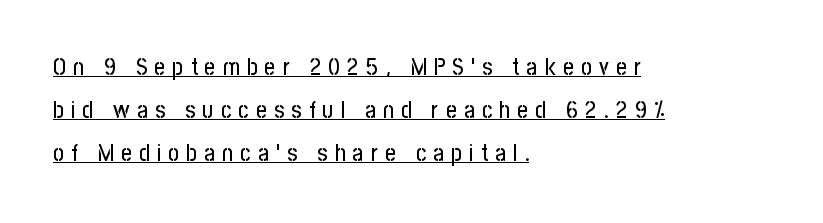
Q: Is the text italic (slanted)? A: No, it is upright.
Q: Is the text underlined? A: Yes.
Q: How is the paragraph aligned? A: Left-aligned.
Q: Is the spacing between letters normal or unusually wide? A: Unusually wide.
